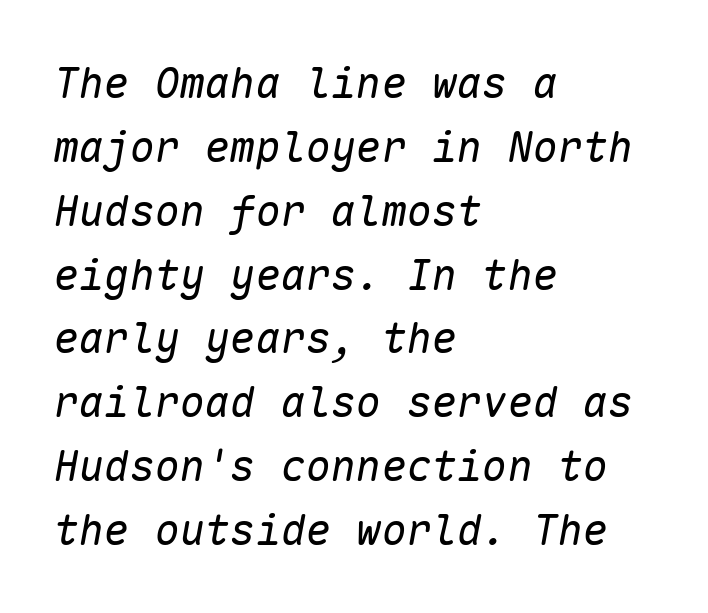
An italicized treatment has been applied to the whole sample. A classic flush-left, rag-right setting is used for this passage. Stroke mass is kept to a normal reading level or below. Characters follow at the spacing the type designer built in. Each row of text sits above clean, open space.
